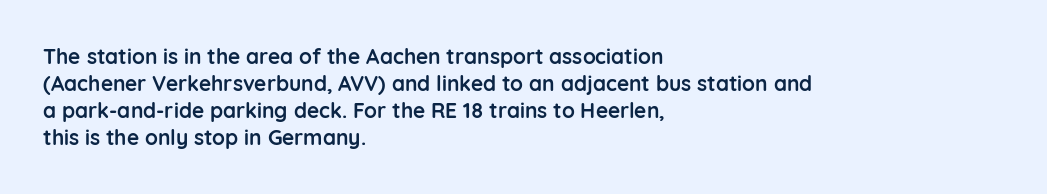
{"italic": "no", "bold": "yes", "underline": "no", "align": "left", "line_spacing": "normal", "line_spacing_ratio": 1.28, "letter_spacing": "normal", "letter_spacing_em": 0.0, "glyph_px": 21}
